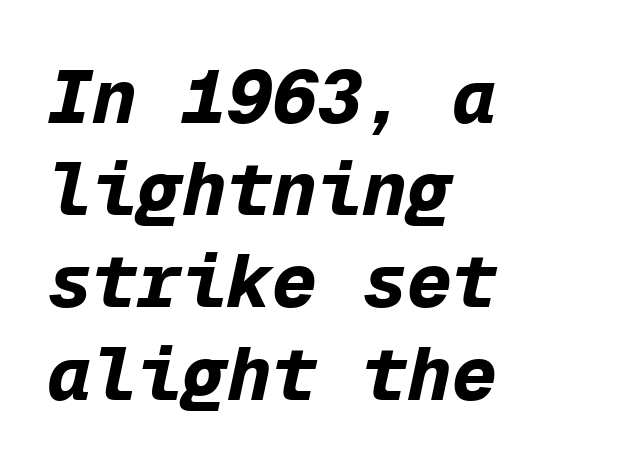
The image shows 75 px bold type, italic (leaning right), monospaced; set left-aligned, line spacing 1.23x, normal letter spacing, not underlined; low stroke contrast and a medium x-height.
